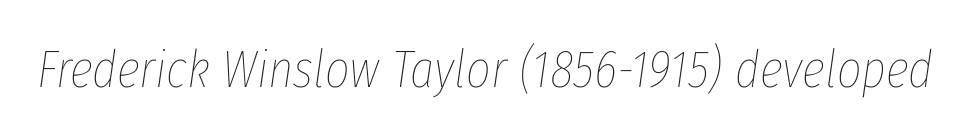
{"italic": "yes", "lean": "right", "slant_degrees": 8, "bold": "no", "weight": "thin", "width": "condensed", "stroke_contrast": "low", "x_height": "medium", "monospaced": "no", "underline": "no", "letter_spacing": "normal", "letter_spacing_em": 0.0, "glyph_px": 53}
